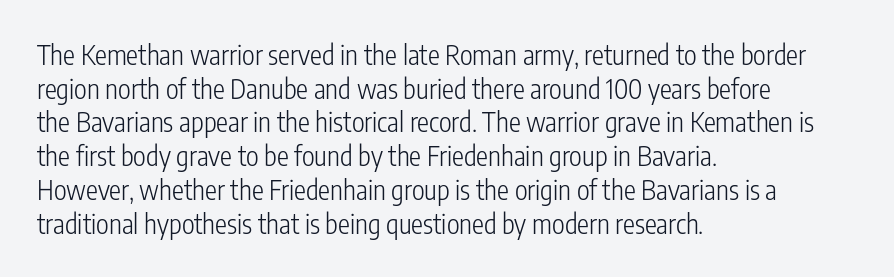
Whoever set this chose a conventional vertical rhythm. Each stroke keeps to a modest, everyday thickness or less. Is there any slant? The stems are plumb. Any mark beneath the type? The region is blank. Horizontal alignment here is leftward, the default for most running prose.
